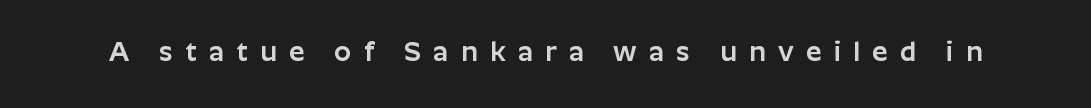
The image shows 27 px text type, upright; set unusually wide letter spacing (+0.46 em), not underlined.
